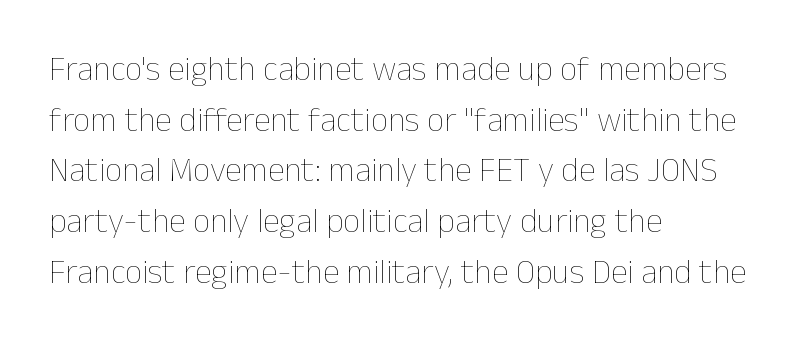
The image shows 34 px thin type, upright; set left-aligned, normal line spacing (1.49x), normal letter spacing, not underlined; low stroke contrast and a medium x-height.
